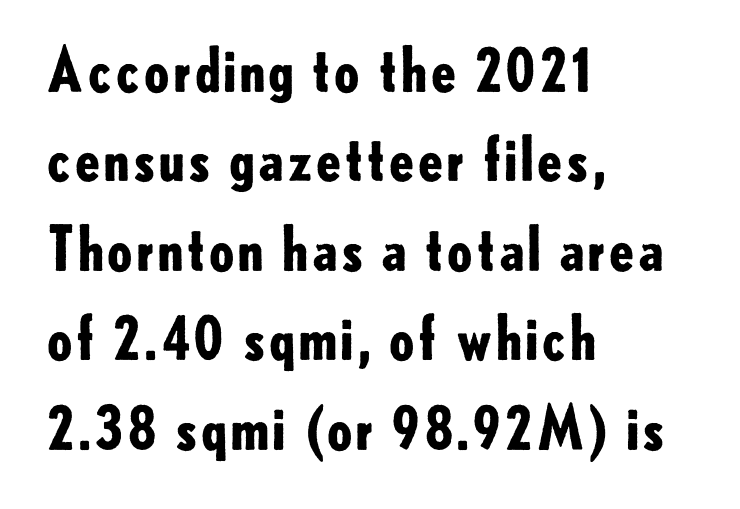
The image shows 60 px bold sans-serif type, upright; set left-aligned, normal line spacing (1.49x), normal letter spacing, not underlined; low stroke contrast and a small x-height.
